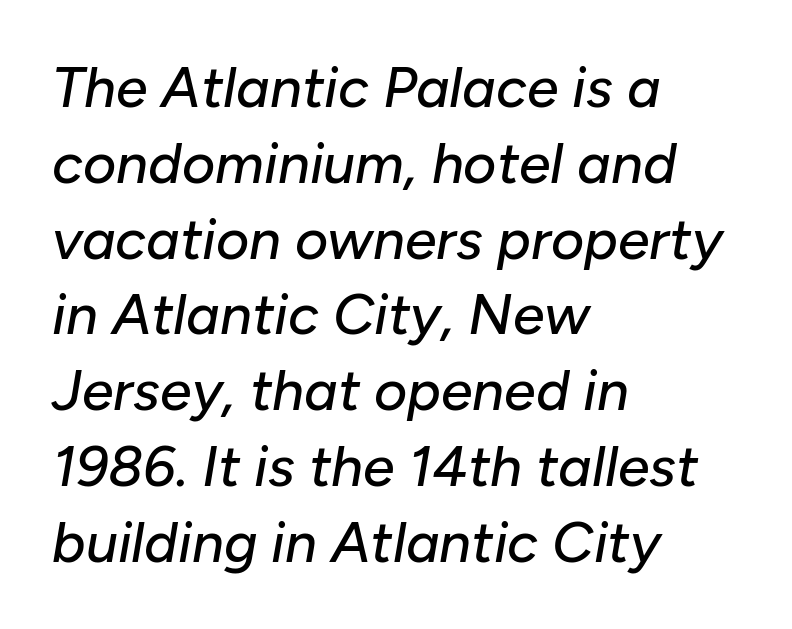
{"italic": "yes", "lean": "right", "slant_degrees": 10, "width": "normal", "stroke_contrast": "low", "x_height": "medium", "monospaced": "no", "underline": "no", "align": "left", "line_spacing": "normal", "line_spacing_ratio": 1.33, "letter_spacing": "normal", "letter_spacing_em": 0.0, "glyph_px": 57}
